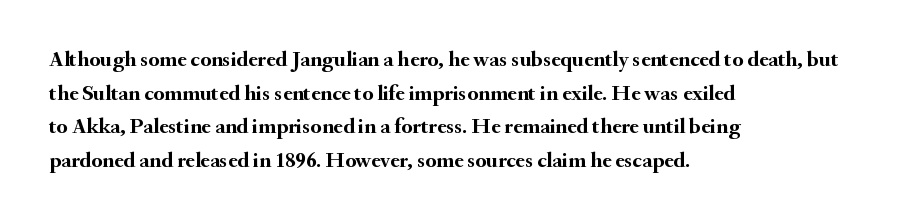
Q: Is the text bold? A: Yes.
Q: Is the text italic (slanted)? A: No, it is upright.
Q: Is the text underlined? A: No.
Q: How is the paragraph aligned? A: Left-aligned.
Q: Is the spacing between letters normal or unusually wide? A: Normal.
Q: Is the spacing between lines tight, normal or loose? A: Normal.
